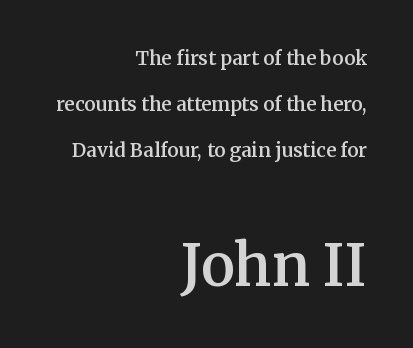
{"serif": "yes", "italic": "no", "bold": "semi", "weight": "semibold", "width": "normal", "stroke_contrast": "medium", "x_height": "medium", "monospaced": "no", "underline": "no", "align": "right", "line_spacing": "loose", "line_spacing_ratio": 2.41, "letter_spacing": "normal", "letter_spacing_em": 0.0, "larger_block": "second", "size_ratio": 3.0, "glyph_px": 57}
